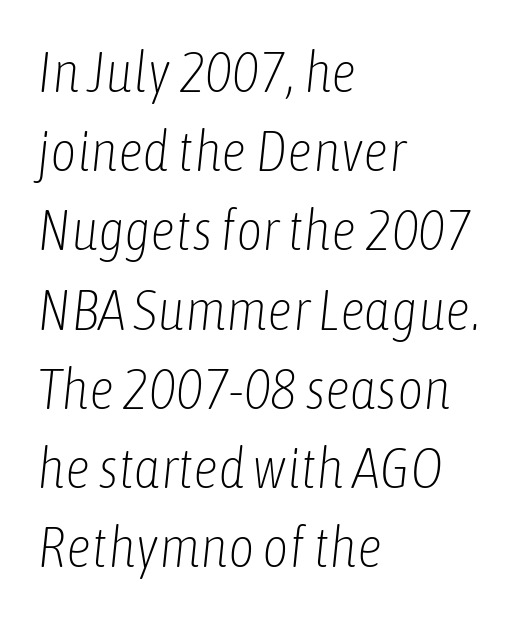
The leading is moderate, giving the passage an even texture. Has an underline been added? It has not. Observe the lean: these are italic letterforms. Left-aligned paragraph, ragged on the right. Spacing between characters is what you'd get straight out of the box.
